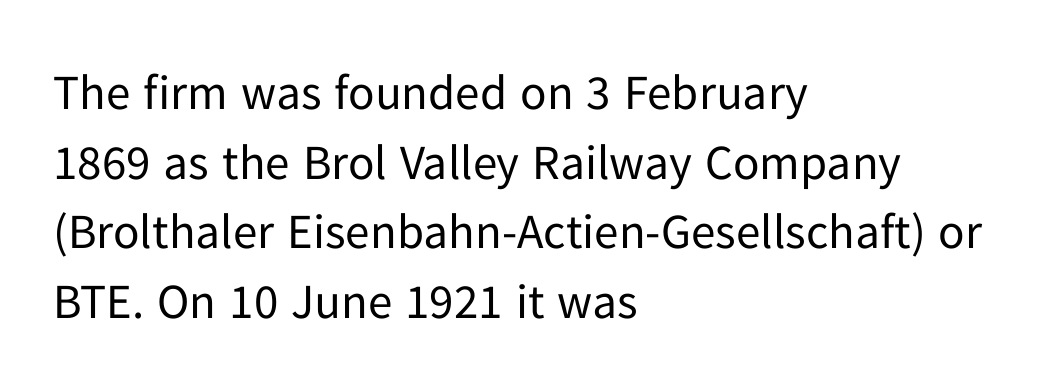
The image shows 49 px regular-weight sans-serif type, upright; set left-aligned, normal line spacing (1.42x), normal letter spacing, not underlined; low stroke contrast and a medium x-height.
